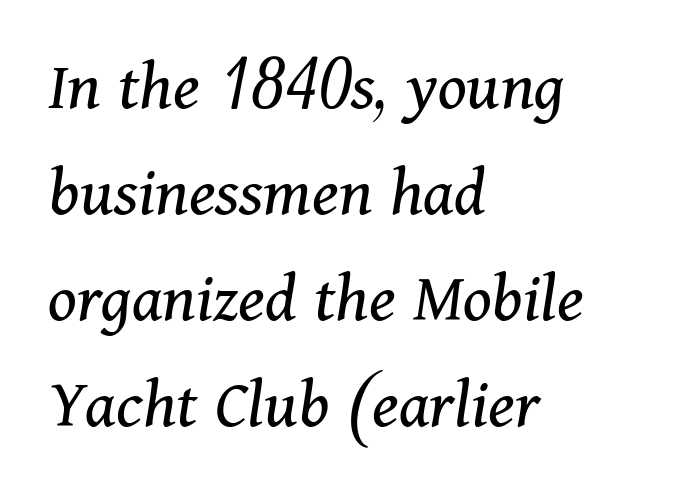
The passage shown has conventional tracking throughout. The rendering uses natural spacing where letterforms have individual widths. The axis of the letterforms is tilted away from vertical. A light-to-regular cut is what we see here. Is this a sans? No — the strokes have serifs.
